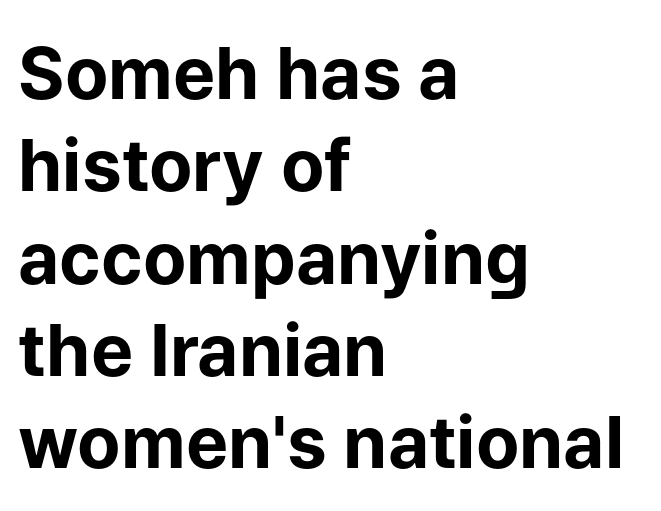
{"serif": "no", "italic": "no", "bold": "yes", "weight": "bold", "width": "normal", "stroke_contrast": "low", "x_height": "medium", "monospaced": "no", "underline": "no", "align": "left", "line_spacing": "normal", "line_spacing_ratio": 1.3, "letter_spacing": "normal", "letter_spacing_em": 0.0, "glyph_px": 71}
